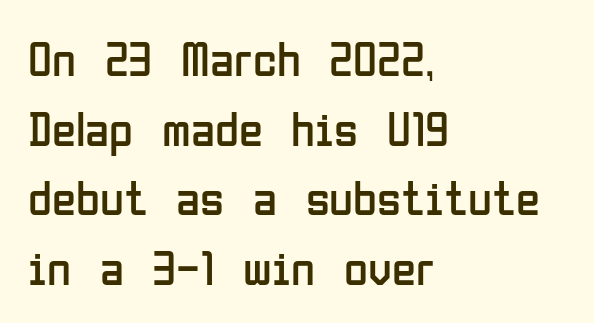
{"serif": "no", "italic": "no", "bold": "no", "weight": "regular", "width": "condensed", "stroke_contrast": "low", "x_height": "medium", "monospaced": "no", "underline": "no", "align": "left", "line_spacing": "normal", "line_spacing_ratio": 1.42, "letter_spacing": "normal", "letter_spacing_em": 0.0, "glyph_px": 49}
